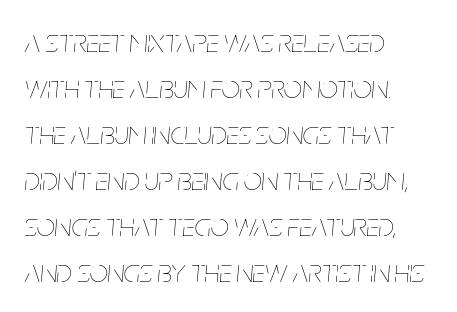
The glyphs are unaccompanied by any horizontal stroke below them. Rendered with sloped, italic letterforms. The paragraph shown leans on its left margin. The letterforms sit shoulder to shoulder at normal distance. This block has exactly the height ordinary leading produces.
